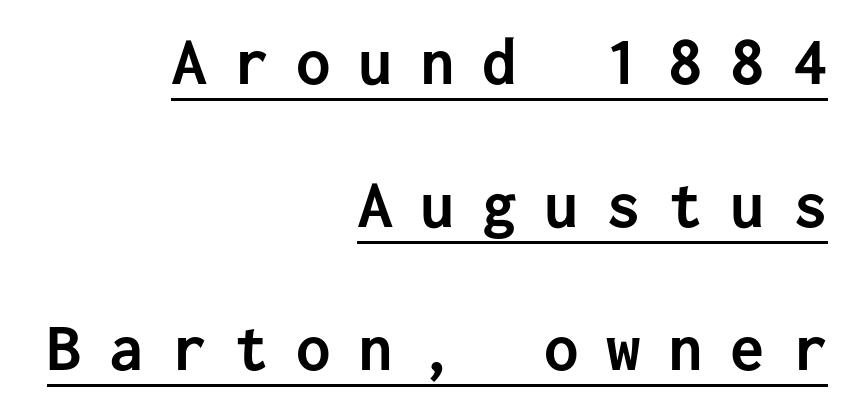
The image shows 69 px semibold sans-serif type, upright, monospaced; set right-aligned, loose line spacing (2.07x), unusually wide letter spacing (+0.4 em), underlined; low stroke contrast and a medium x-height.
